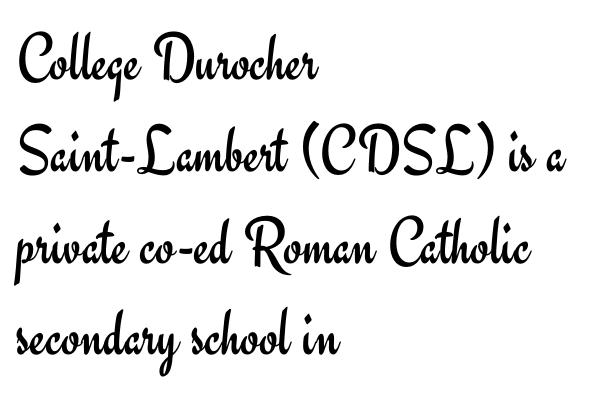
Q: Is the text bold? A: No.
Q: Is the text italic (slanted)? A: Yes.
Q: Is the typeface a serif or a sans-serif typeface? A: Sans-serif.
Q: Is the text underlined? A: No.
Q: How is the paragraph aligned? A: Left-aligned.
Q: Is the spacing between letters normal or unusually wide? A: Normal.
Q: Is the spacing between lines tight, normal or loose? A: Normal.
Q: Width (condensed, normal, or wide)? A: Normal.
Q: Stroke contrast? A: Low.
Q: x-height? A: Small.
Q: Monospaced? A: No.
